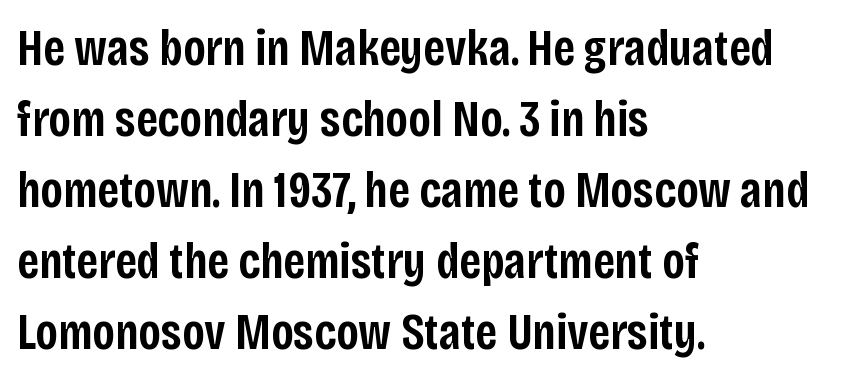
Q: Is the text bold? A: Semi-bold.
Q: Is the text italic (slanted)? A: No, it is upright.
Q: Is the typeface a serif or a sans-serif typeface? A: Sans-serif.
Q: Is the text underlined? A: No.
Q: How is the paragraph aligned? A: Left-aligned.
Q: Is the spacing between letters normal or unusually wide? A: Normal.
Q: Is the spacing between lines tight, normal or loose? A: Normal.
Q: Width (condensed, normal, or wide)? A: Condensed.
Q: Stroke contrast? A: Low.
Q: x-height? A: Large.
Q: Monospaced? A: No.
